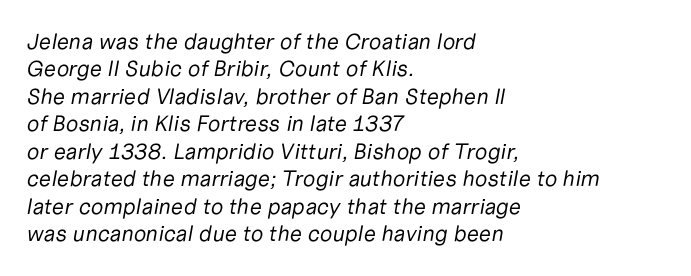
{"italic": "yes", "lean": "right", "slant_degrees": 10, "bold": "no", "underline": "no", "align": "left", "line_spacing": "normal", "line_spacing_ratio": 1.25, "letter_spacing": "normal", "letter_spacing_em": 0.0, "glyph_px": 22}
